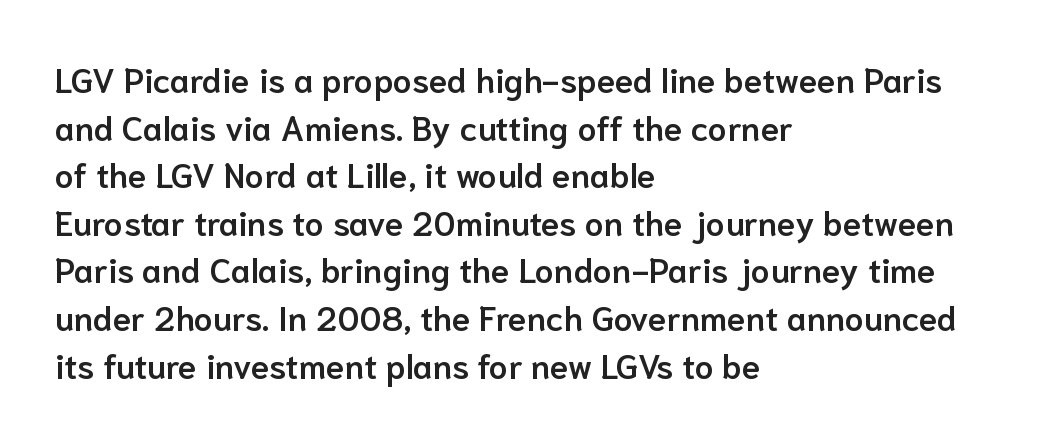
Character widths vary here, with narrow letters taking less room than wide ones. Ordinary non-slanted type is in use. The rendering uses a semibold face; strokes are thickened but not to full bold. Descenders are the only things crossing below the line. Look at the tracking — it's just the regular setting, nothing added. These lines sit exactly where default settings would place them.
